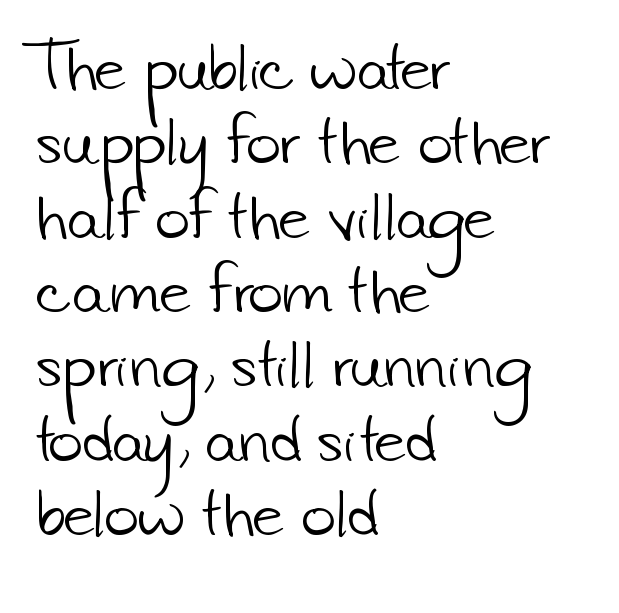
{"serif": "no", "bold": "no", "weight": "light", "width": "normal", "stroke_contrast": "low", "x_height": "small", "monospaced": "no", "underline": "no", "align": "left", "line_spacing": "normal", "line_spacing_ratio": 1.26, "letter_spacing": "normal", "letter_spacing_em": 0.0, "glyph_px": 59}
